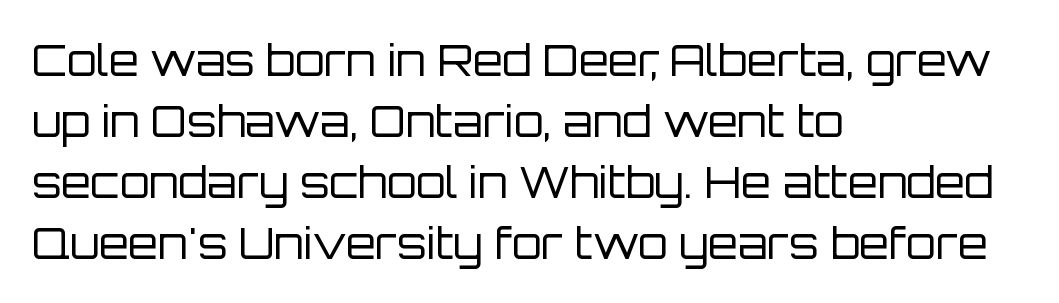
Q: Is the text bold? A: No.
Q: Is the text italic (slanted)? A: No, it is upright.
Q: Is the typeface a serif or a sans-serif typeface? A: Sans-serif.
Q: Is the text underlined? A: No.
Q: How is the paragraph aligned? A: Left-aligned.
Q: Is the spacing between letters normal or unusually wide? A: Normal.
Q: Is the spacing between lines tight, normal or loose? A: Normal.
Q: Width (condensed, normal, or wide)? A: Normal.
Q: Stroke contrast? A: Low.
Q: x-height? A: Large.
Q: Monospaced? A: No.
